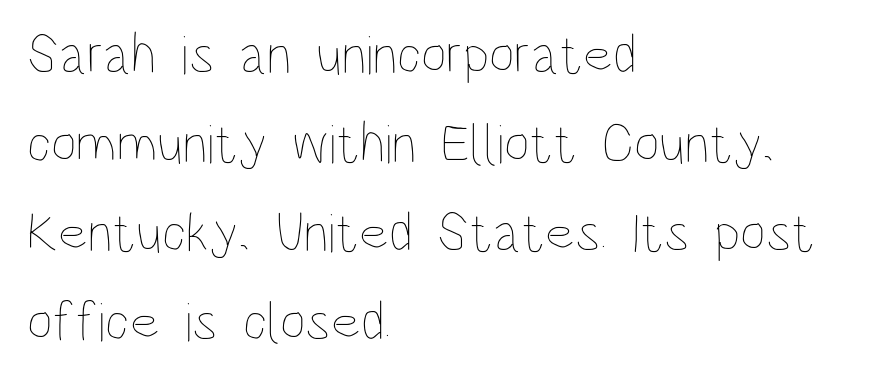
The lettering stays uniformly vertical, giving the passage a roman look. Is this a heavy cut? Hardly; it is regular or lighter. In CSS terms this would be text-align: left. Descenders hang freely into open space.
